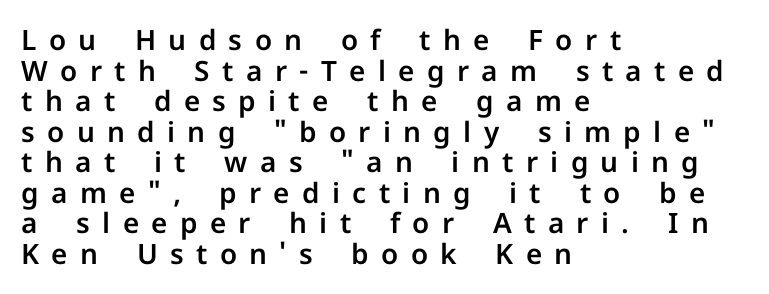
The image shows 28 px sans-serif type, upright; set left-aligned, tight line spacing (1.09x), unusually wide letter spacing (+0.44 em), not underlined; low stroke contrast and a medium x-height.
